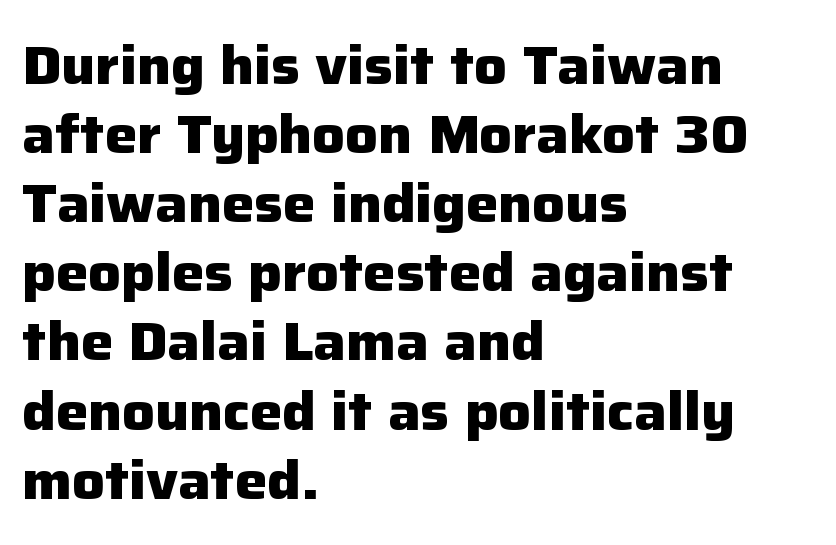
{"serif": "no", "italic": "no", "bold": "yes", "weight": "heavy", "width": "normal", "stroke_contrast": "low", "x_height": "medium", "monospaced": "no", "underline": "no", "align": "left", "line_spacing": "normal", "line_spacing_ratio": 1.28, "letter_spacing": "normal", "letter_spacing_em": 0.0, "glyph_px": 54}
